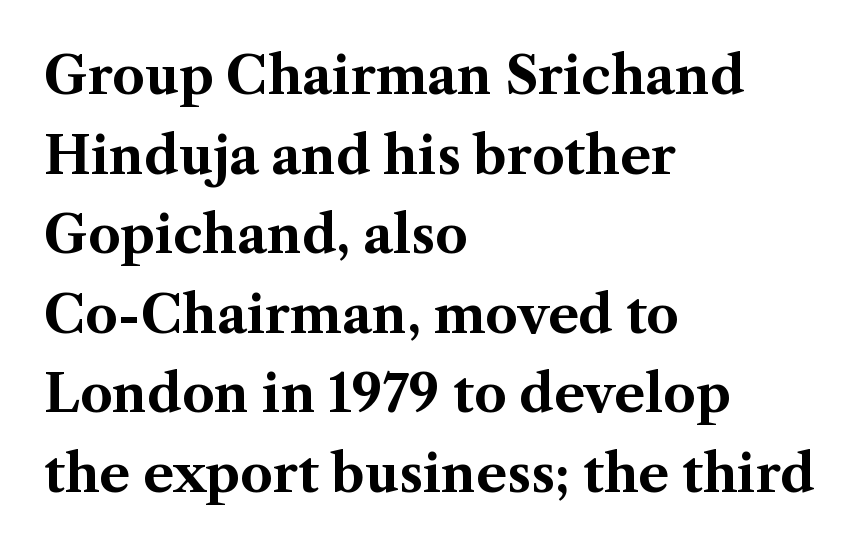
{"serif": "yes", "italic": "no", "bold": "yes", "weight": "bold", "width": "normal", "stroke_contrast": "medium", "x_height": "medium", "monospaced": "no", "underline": "no", "align": "left", "line_spacing": "normal", "line_spacing_ratio": 1.56, "letter_spacing": "normal", "letter_spacing_em": 0.0, "glyph_px": 51}
